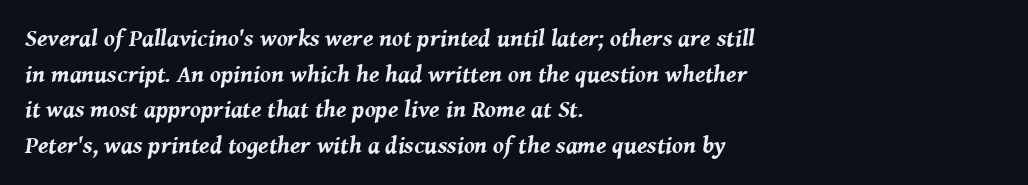
{"italic": "yes", "lean": "right", "slant_degrees": 8, "bold": "yes", "underline": "no", "align": "left", "line_spacing": "normal", "line_spacing_ratio": 1.48, "letter_spacing": "normal", "letter_spacing_em": 0.0, "glyph_px": 24}
